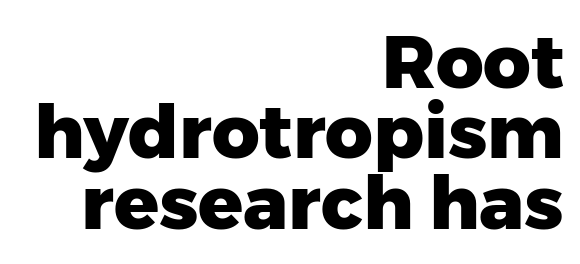
The image shows 74 px heavy sans-serif type, upright; set right-aligned, tight line spacing (0.95x), normal letter spacing, not underlined; low stroke contrast and a medium x-height.
